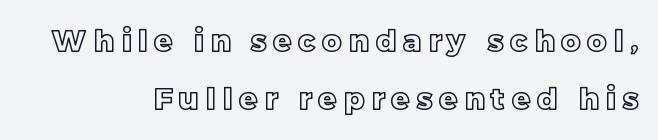
Interline gaps are noticeably wide in this sample. Unlike italic type, these characters show no tilt at all. Is the letter spacing exaggerated? Yes — the characters are pushed far apart. Reading down the block, your eye finds every line finishing at a fixed right position. Glance below the letters and you will spot only blank space. Proportional: the letters do not fall into vertical columns.
